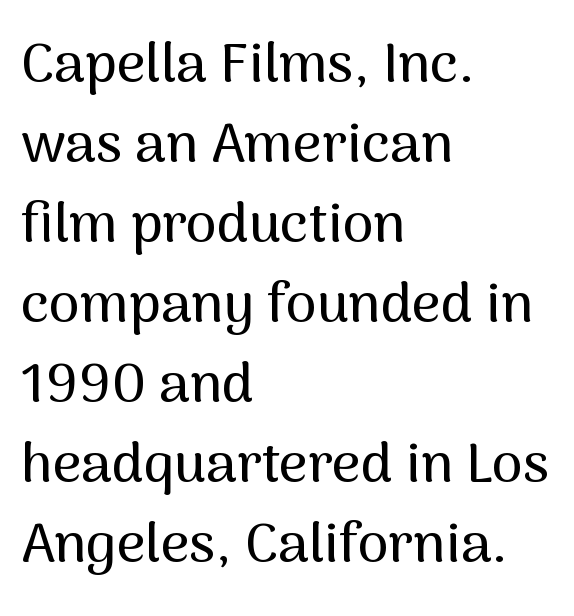
Serifs: no, the terminals of the letterforms are clean. You could not count columns in this text — the font is proportionally spaced. Successive baselines arrive at the customary interval. Between one letter and the next there's only the usual sliver of space. The passage shown is not underscored anywhere.
